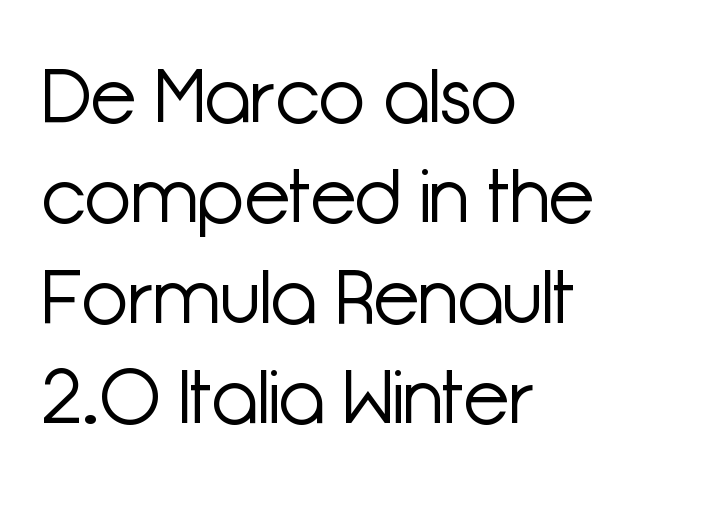
Q: Is the text bold? A: No.
Q: Is the text italic (slanted)? A: No, it is upright.
Q: Is the typeface a serif or a sans-serif typeface? A: Sans-serif.
Q: Is the text underlined? A: No.
Q: How is the paragraph aligned? A: Left-aligned.
Q: Is the spacing between letters normal or unusually wide? A: Normal.
Q: Is the spacing between lines tight, normal or loose? A: Normal.
Q: Width (condensed, normal, or wide)? A: Normal.
Q: Stroke contrast? A: Low.
Q: x-height? A: Medium.
Q: Monospaced? A: No.
